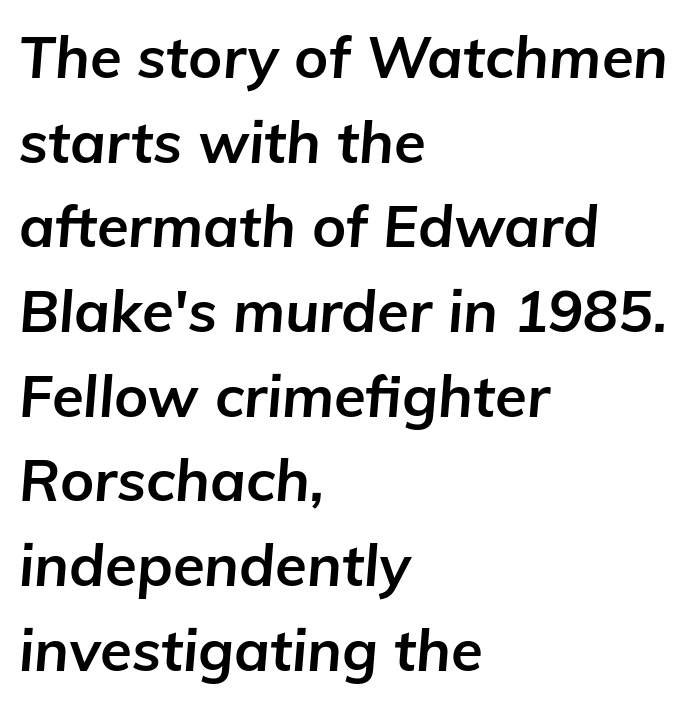
{"italic": "yes", "lean": "right", "slant_degrees": 5, "bold": "yes", "weight": "bold", "width": "normal", "stroke_contrast": "low", "x_height": "medium", "monospaced": "no", "underline": "no", "align": "left", "line_spacing": "normal", "line_spacing_ratio": 1.46, "letter_spacing": "normal", "letter_spacing_em": 0.0, "glyph_px": 58}
